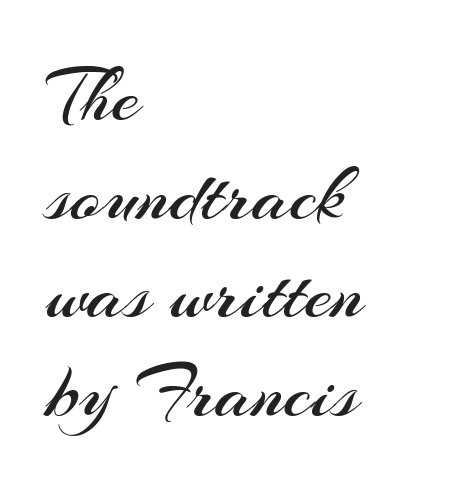
The image shows 79 px regular-weight sans-serif type; set left-aligned, normal line spacing (1.25x), normal letter spacing, not underlined; medium stroke contrast and a small x-height.
